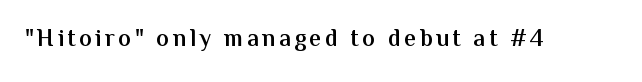
Q: Is the text bold? A: Semi-bold.
Q: Is the text italic (slanted)? A: No, it is upright.
Q: Is the text underlined? A: No.
